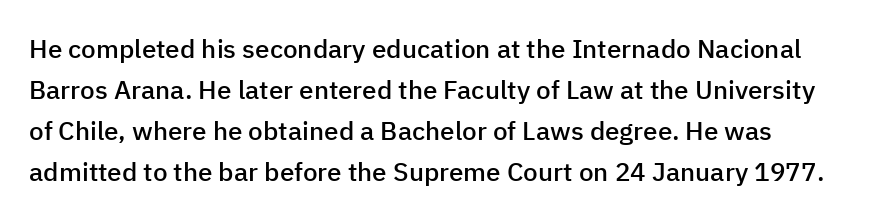
The image shows 26 px text type, upright; set normal line spacing (1.58x), normal letter spacing, not underlined.
